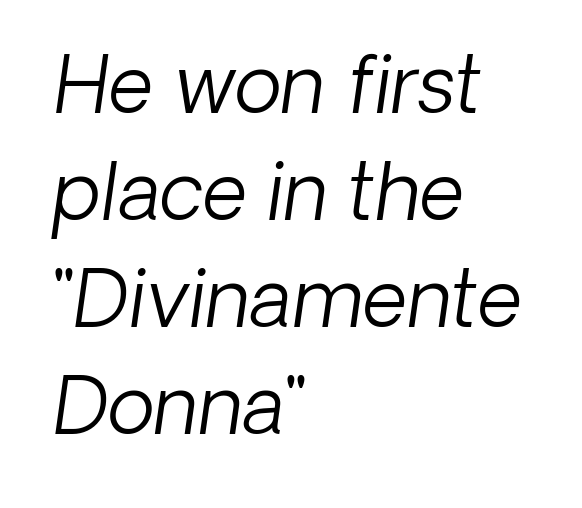
Q: Is the text bold? A: No.
Q: Is the text italic (slanted)? A: Yes, it leans right by about 8 degrees.
Q: Is the text underlined? A: No.
Q: How is the paragraph aligned? A: Left-aligned.
Q: Is the spacing between letters normal or unusually wide? A: Normal.
Q: Is the spacing between lines tight, normal or loose? A: Normal.
Q: Width (condensed, normal, or wide)? A: Normal.
Q: Stroke contrast? A: Low.
Q: x-height? A: Medium.
Q: Monospaced? A: No.
